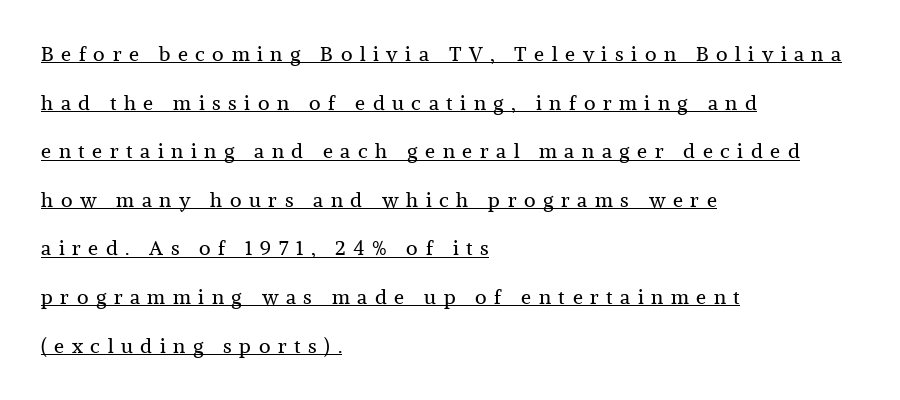
The image shows 20 px text type, upright; set left-aligned, loose line spacing (2.43x), unusually wide letter spacing (+0.38 em), underlined.
